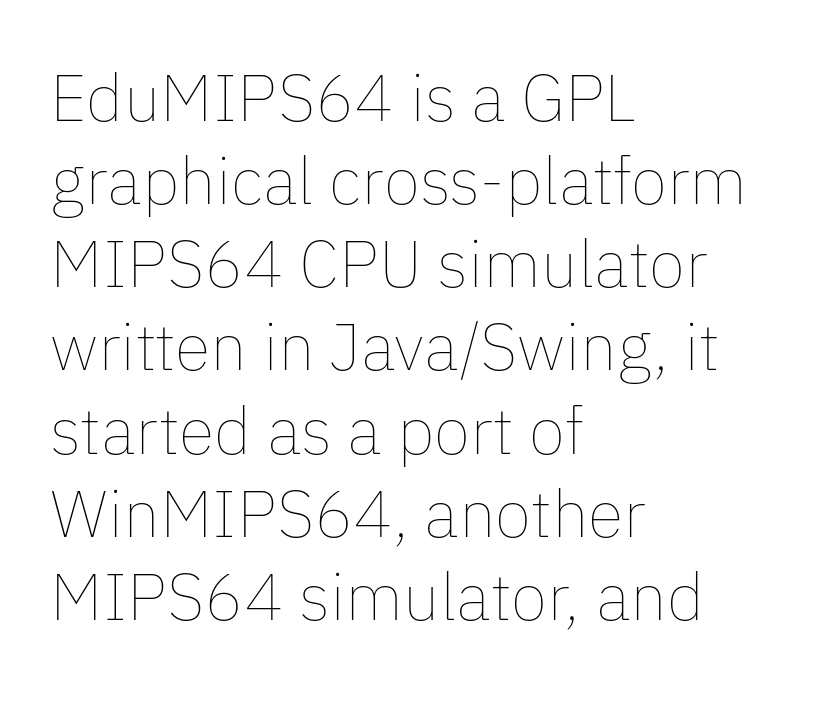
{"italic": "no", "bold": "no", "weight": "thin", "width": "normal", "stroke_contrast": "low", "x_height": "medium", "monospaced": "no", "underline": "no", "align": "left", "line_spacing": "normal", "line_spacing_ratio": 1.26, "letter_spacing": "normal", "letter_spacing_em": 0.0, "glyph_px": 66}
